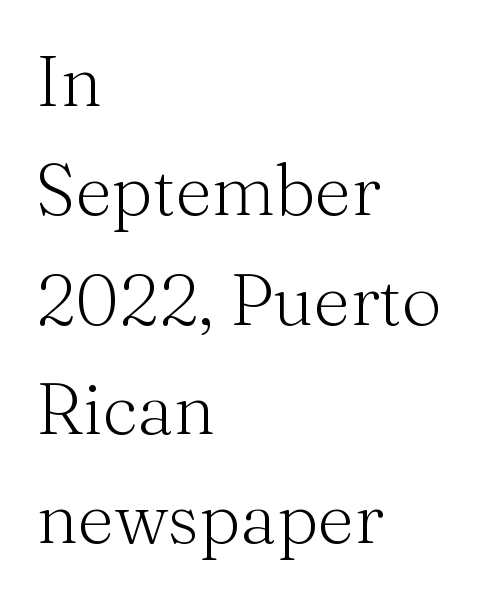
The image shows 71 px light serif type, upright; set left-aligned, normal line spacing (1.54x), normal letter spacing, not underlined; medium stroke contrast and a medium x-height.
